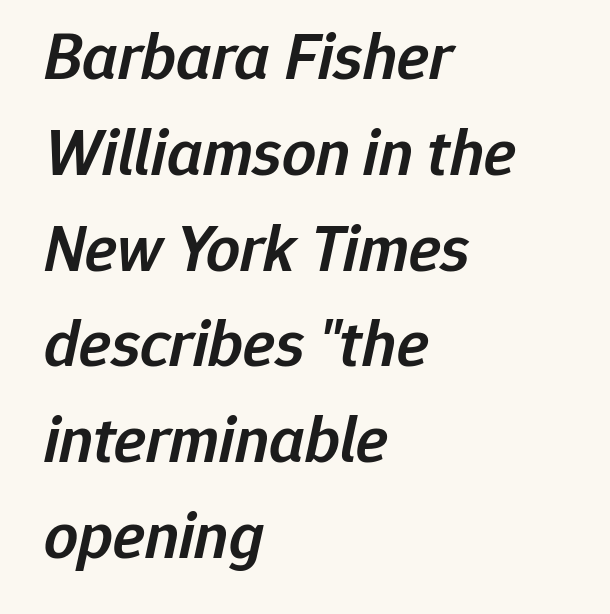
The image shows 67 px semibold type, italic (leaning right); set left-aligned, normal line spacing (1.43x), normal letter spacing, not underlined; low stroke contrast and a medium x-height.
